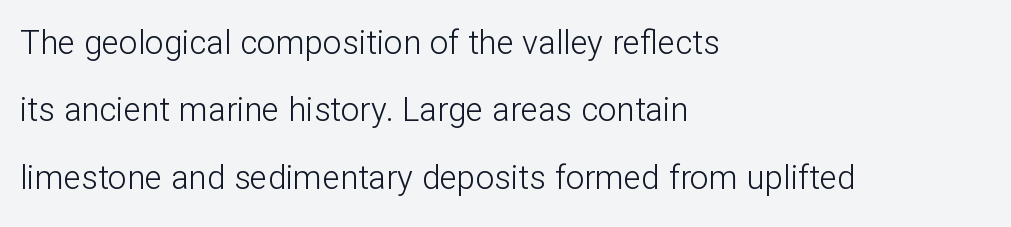
{"serif": "no", "italic": "no", "bold": "no", "weight": "light", "width": "normal", "stroke_contrast": "low", "x_height": "medium", "monospaced": "no", "underline": "no", "align": "left", "line_spacing": "loose", "line_spacing_ratio": 2.04, "letter_spacing": "normal", "letter_spacing_em": 0.0, "glyph_px": 33}
